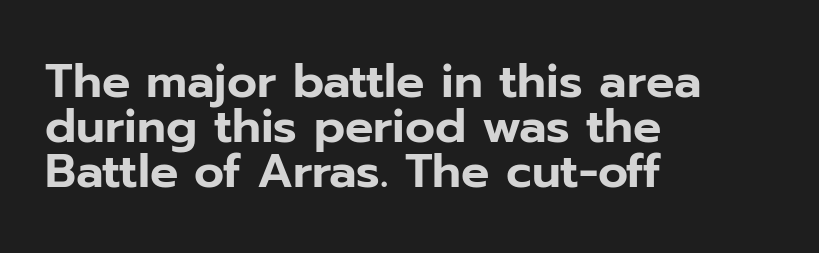
The image shows 47 px sans-serif type, upright; set left-aligned, tight line spacing (0.96x), normal letter spacing, not underlined; low stroke contrast and a medium x-height.
